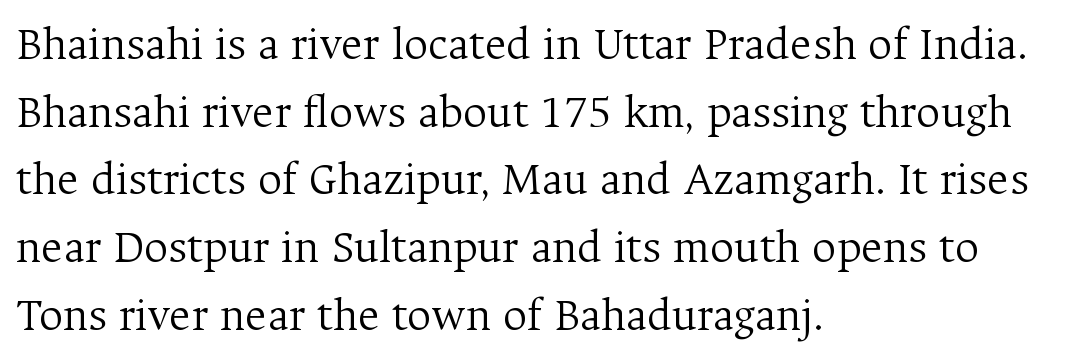
The image shows 47 px light serif type, upright; set left-aligned, normal line spacing (1.44x), normal letter spacing, not underlined; medium stroke contrast and a medium x-height.
